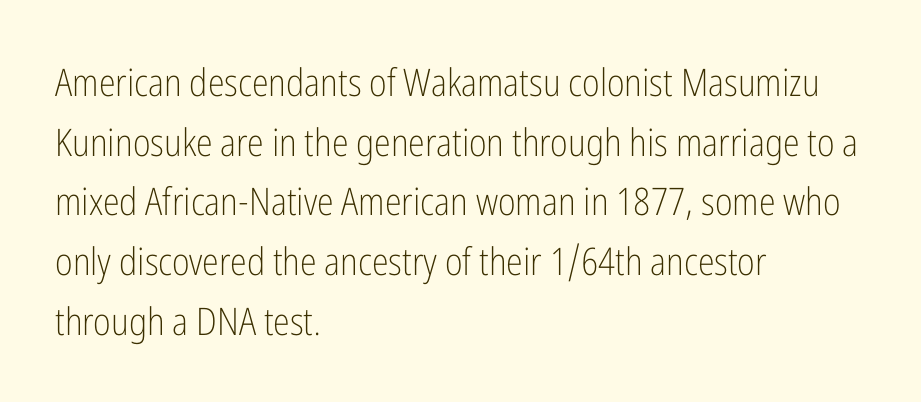
{"serif": "no", "italic": "no", "bold": "no", "weight": "light", "width": "condensed", "stroke_contrast": "low", "x_height": "medium", "monospaced": "no", "underline": "no", "align": "left", "line_spacing": "normal", "line_spacing_ratio": 1.57, "letter_spacing": "normal", "letter_spacing_em": 0.0, "glyph_px": 38}
